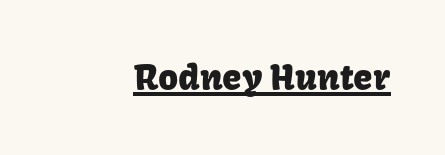
Examine the stroke ends and you'll find no serifs. Notice how the stems are strictly vertical — no italics here. You could not count columns in this text — the font is proportionally spaced. Observe the ordinary spacing: letters are neighbours, not strangers. The specimen includes a rule beneath the text block's lines.
